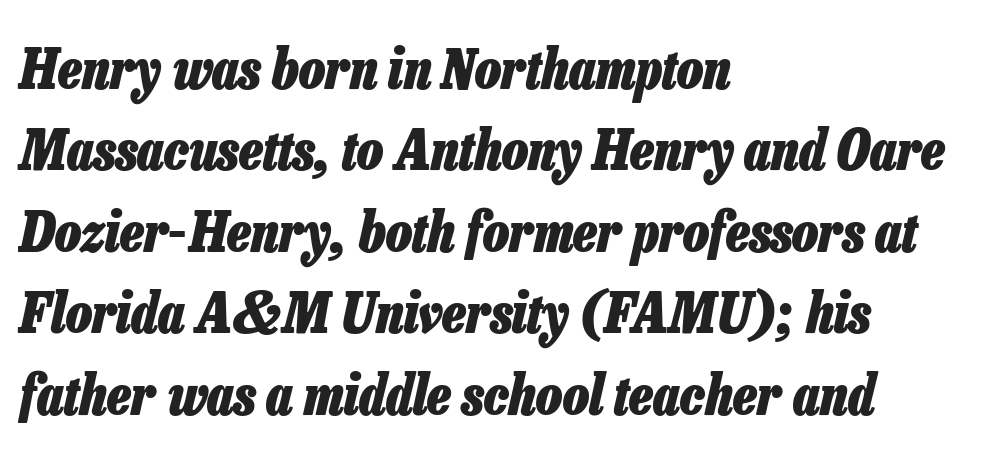
It's the slanting kind of type. This rendering features lettering with no underline. The compositor pushed each line to the left boundary. You could not count columns in this text — the font is proportionally spaced.
